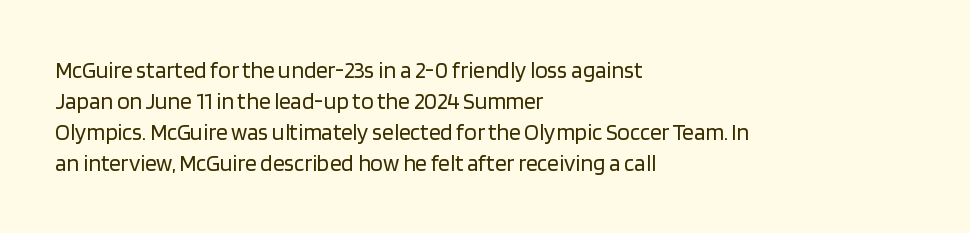
Q: Is the text bold? A: No.
Q: Is the text italic (slanted)? A: No, it is upright.
Q: Is the text underlined? A: No.
Q: How is the paragraph aligned? A: Left-aligned.
Q: Is the spacing between letters normal or unusually wide? A: Normal.
Q: Is the spacing between lines tight, normal or loose? A: Normal.
